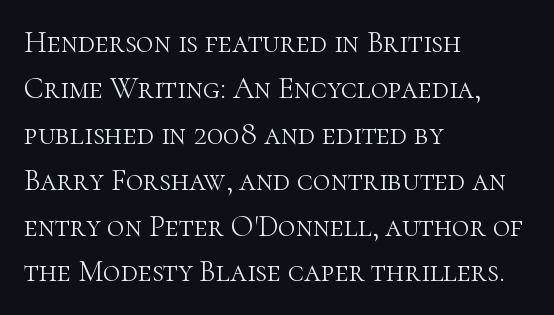
The image shows 30 px light serif type, upright; set left-aligned, normal line spacing (1.53x), normal letter spacing, not underlined; high stroke contrast and a medium x-height.
